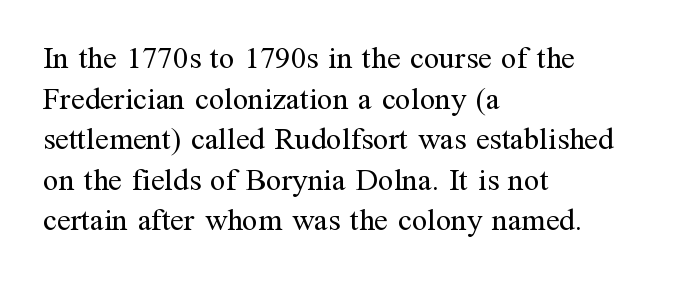
{"serif": "yes", "italic": "no", "bold": "no", "weight": "regular", "width": "normal", "stroke_contrast": "medium", "x_height": "medium", "monospaced": "no", "underline": "no", "align": "left", "line_spacing": "normal", "line_spacing_ratio": 1.31, "letter_spacing": "normal", "letter_spacing_em": 0.0, "glyph_px": 31}
